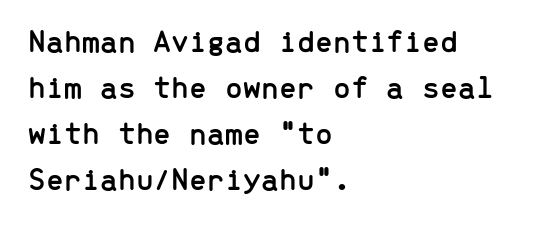
Q: Is the text italic (slanted)? A: No, it is upright.
Q: Is the typeface a serif or a sans-serif typeface? A: Sans-serif.
Q: Is the text underlined? A: No.
Q: How is the paragraph aligned? A: Left-aligned.
Q: Is the spacing between letters normal or unusually wide? A: Normal.
Q: Is the spacing between lines tight, normal or loose? A: Normal.
Q: Width (condensed, normal, or wide)? A: Normal.
Q: Stroke contrast? A: Low.
Q: x-height? A: Medium.
Q: Monospaced? A: Yes.
